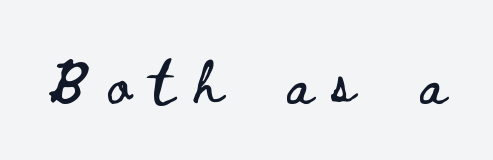
{"width": "wide", "stroke_contrast": "low", "x_height": "small", "monospaced": "no", "underline": "no", "letter_spacing": "wide", "letter_spacing_em": 0.5, "glyph_px": 43}
